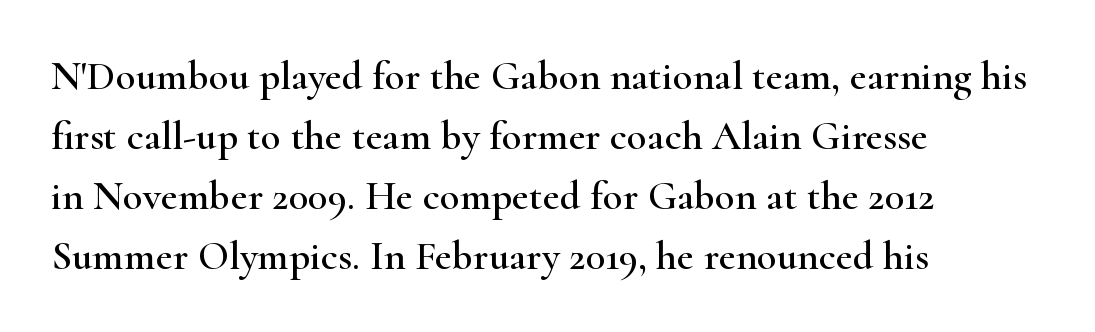
Q: Is the text italic (slanted)? A: No, it is upright.
Q: Is the typeface a serif or a sans-serif typeface? A: Serif.
Q: Is the text underlined? A: No.
Q: How is the paragraph aligned? A: Left-aligned.
Q: Is the spacing between letters normal or unusually wide? A: Normal.
Q: Is the spacing between lines tight, normal or loose? A: Normal.
Q: Width (condensed, normal, or wide)? A: Wide.
Q: Stroke contrast? A: High.
Q: x-height? A: Small.
Q: Monospaced? A: No.
